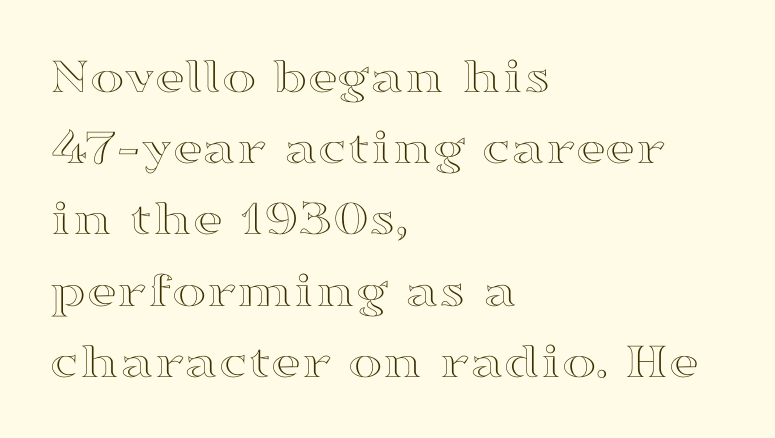
Q: Is the text italic (slanted)? A: No, it is upright.
Q: Is the text underlined? A: No.
Q: How is the paragraph aligned? A: Left-aligned.
Q: Is the spacing between letters normal or unusually wide? A: Normal.
Q: Is the spacing between lines tight, normal or loose? A: Normal.
Q: Width (condensed, normal, or wide)? A: Wide.
Q: x-height? A: Medium.
Q: Monospaced? A: No.
